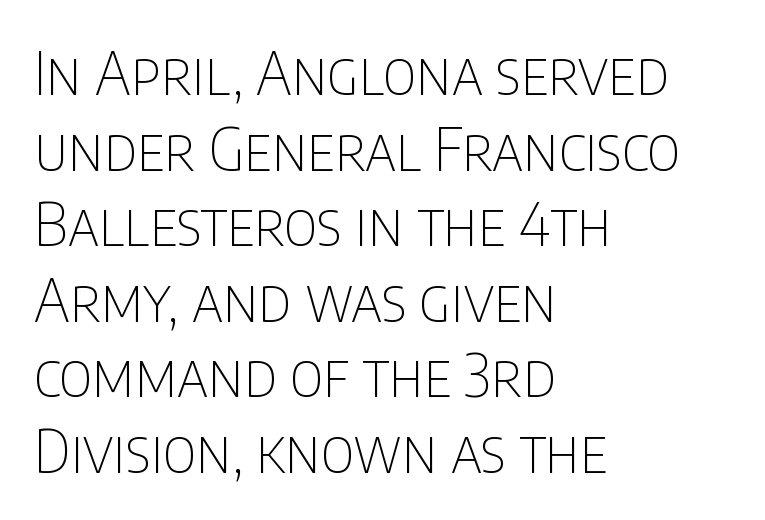
Q: Is the text bold? A: No.
Q: Is the text italic (slanted)? A: No, it is upright.
Q: Is the typeface a serif or a sans-serif typeface? A: Sans-serif.
Q: Is the text underlined? A: No.
Q: How is the paragraph aligned? A: Left-aligned.
Q: Is the spacing between letters normal or unusually wide? A: Normal.
Q: Is the spacing between lines tight, normal or loose? A: Normal.
Q: Width (condensed, normal, or wide)? A: Condensed.
Q: Stroke contrast? A: Low.
Q: x-height? A: Large.
Q: Monospaced? A: No.
